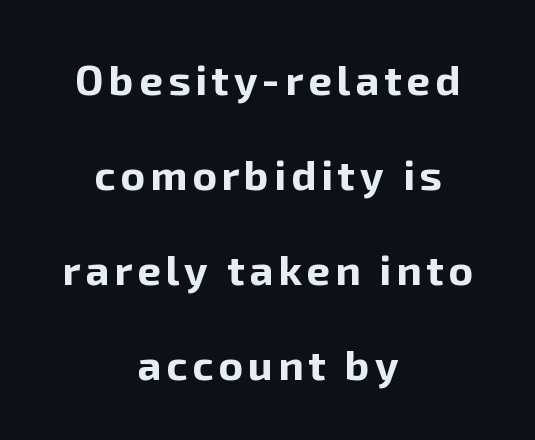
Q: Is the text bold? A: Yes.
Q: Is the text italic (slanted)? A: No, it is upright.
Q: Is the typeface a serif or a sans-serif typeface? A: Sans-serif.
Q: Is the text underlined? A: No.
Q: How is the paragraph aligned? A: Centered.
Q: Is the spacing between lines tight, normal or loose? A: Loose.
Q: Width (condensed, normal, or wide)? A: Normal.
Q: Stroke contrast? A: Low.
Q: x-height? A: Medium.
Q: Monospaced? A: No.
